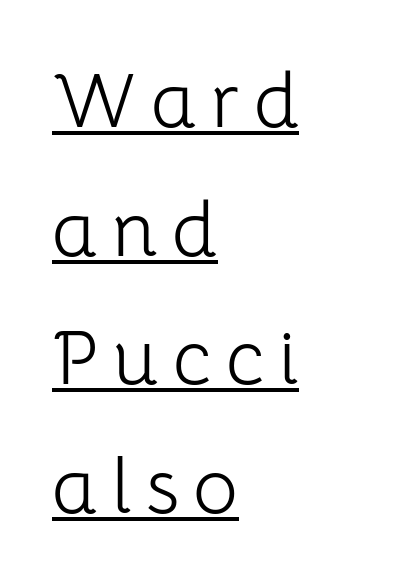
{"serif": "no", "italic": "no", "bold": "no", "weight": "light", "width": "normal", "stroke_contrast": "low", "x_height": "medium", "monospaced": "no", "underline": "yes", "align": "left", "line_spacing": "normal", "line_spacing_ratio": 1.67, "glyph_px": 77}
